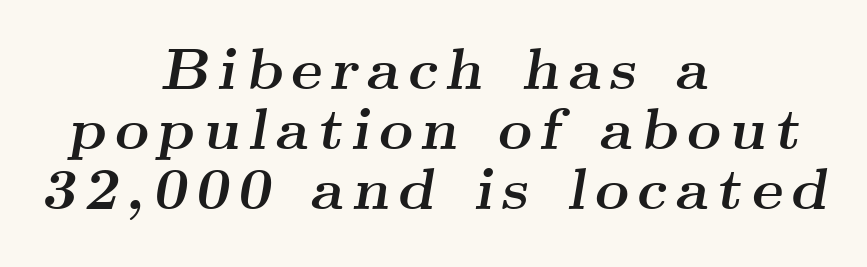
{"serif": "yes", "italic": "yes", "lean": "right", "slant_degrees": 9, "bold": "yes", "weight": "semibold", "width": "wide", "stroke_contrast": "medium", "x_height": "small", "monospaced": "no", "underline": "no", "align": "center", "line_spacing": "tight", "line_spacing_ratio": 1.02, "glyph_px": 59}
